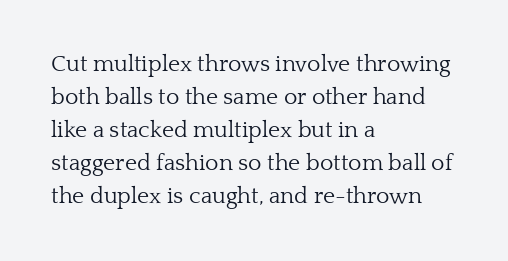
The image shows 23 px text type, upright; set left-aligned, normal line spacing (1.44x), normal letter spacing, not underlined.
